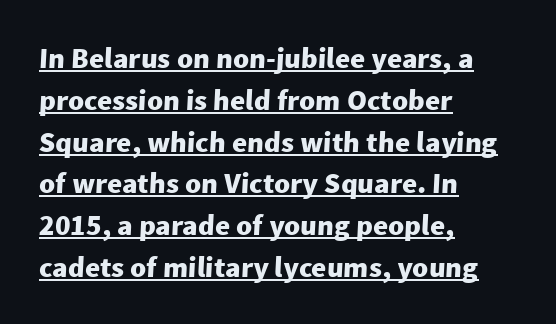
The image shows 29 px heavy sans-serif type; set left-aligned, normal line spacing (1.44x), normal letter spacing, underlined; low stroke contrast and a medium x-height.
